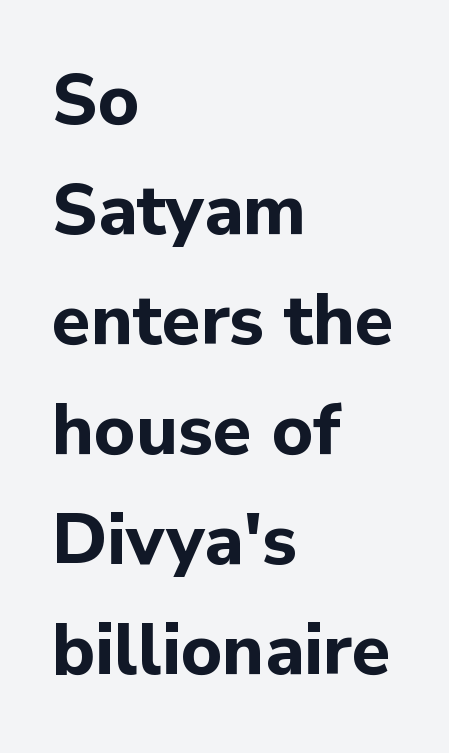
The image shows 71 px bold sans-serif type, upright; set left-aligned, normal line spacing (1.55x), normal letter spacing, not underlined; low stroke contrast and a medium x-height.
